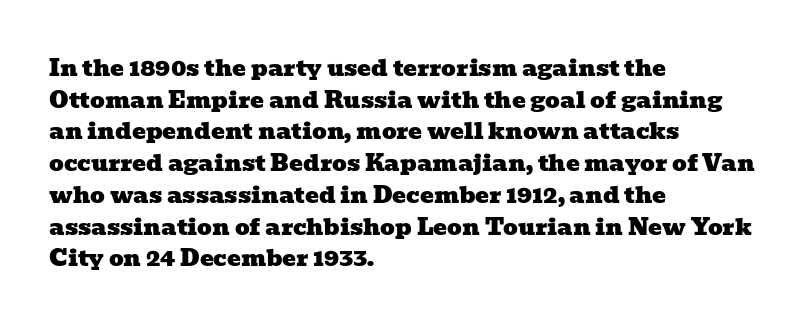
Q: Is the text underlined? A: No.
Q: How is the paragraph aligned? A: Left-aligned.
Q: Is the spacing between letters normal or unusually wide? A: Normal.
Q: Is the spacing between lines tight, normal or loose? A: Normal.
